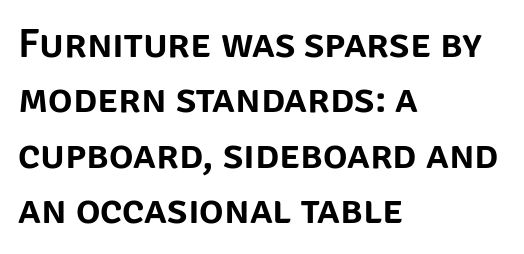
The image shows 41 px sans-serif type, upright; set left-aligned, normal line spacing (1.35x), normal letter spacing, not underlined; low stroke contrast and a large x-height.
